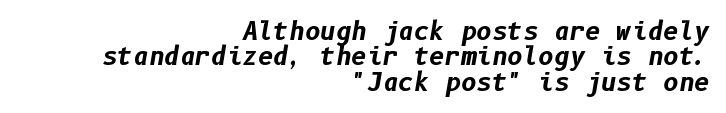
Q: Is the text bold? A: Yes.
Q: Is the text italic (slanted)? A: Yes, it leans right by about 10 degrees.
Q: Is the text underlined? A: No.
Q: How is the paragraph aligned? A: Right-aligned.
Q: Is the spacing between letters normal or unusually wide? A: Normal.
Q: Is the spacing between lines tight, normal or loose? A: Tight.
